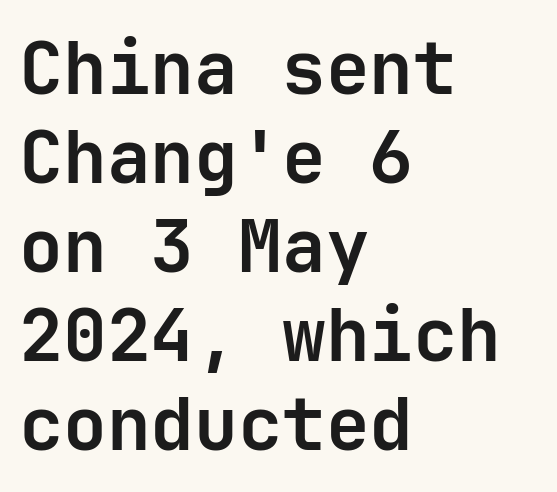
Stroke thickness is high; the sample reads as a true bold. Note: no serifs on the glyphs. When letters stand straight like this, we call the style roman or upright. Look at the tracking — it's just the regular setting, nothing added.
